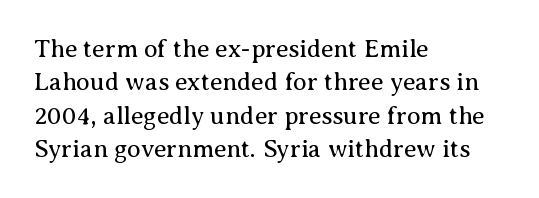
Notice how the stems are strictly vertical — no italics here. Clear beneath every line of the passage. Compared with typical paragraphs, the rows here are spaced about the same. The letters look calm and open, with moderate or lighter stems. Spacing between characters is what you'd get straight out of the box.
